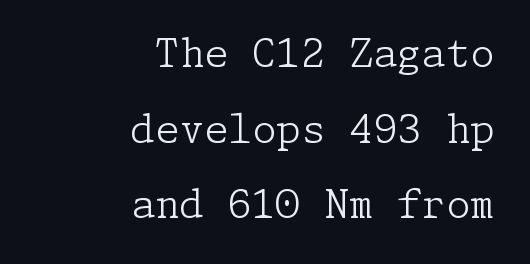
Q: Is the text bold? A: No.
Q: Is the text italic (slanted)? A: No, it is upright.
Q: Is the typeface a serif or a sans-serif typeface? A: Serif.
Q: Is the text underlined? A: No.
Q: How is the paragraph aligned? A: Right-aligned.
Q: Is the spacing between letters normal or unusually wide? A: Normal.
Q: Is the spacing between lines tight, normal or loose? A: Loose.
Q: Width (condensed, normal, or wide)? A: Normal.
Q: Stroke contrast? A: Low.
Q: x-height? A: Medium.
